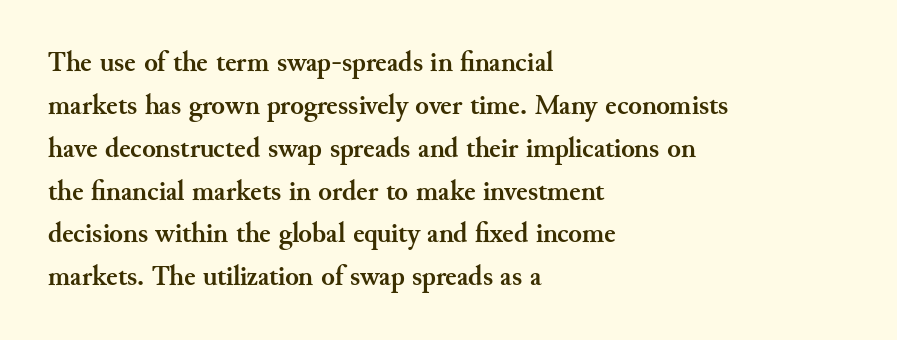
{"serif": "yes", "italic": "no", "bold": "yes", "weight": "semibold", "width": "normal", "stroke_contrast": "medium", "x_height": "small", "monospaced": "no", "underline": "no", "align": "left", "line_spacing": "normal", "line_spacing_ratio": 1.53, "letter_spacing": "normal", "letter_spacing_em": 0.0, "glyph_px": 28}
